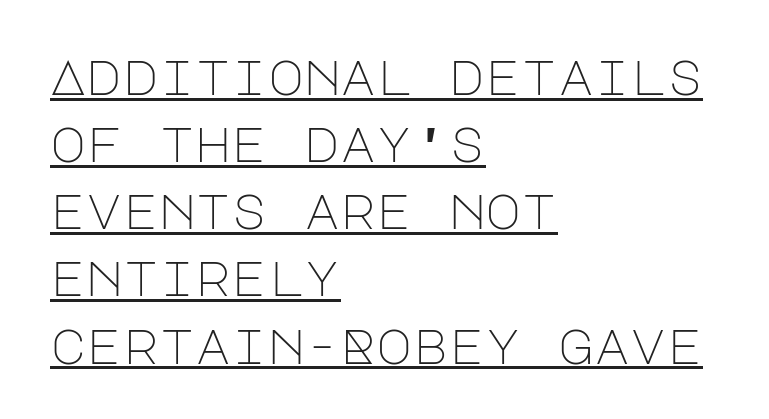
Q: Is the text bold? A: No.
Q: Is the text italic (slanted)? A: No, it is upright.
Q: Is the typeface a serif or a sans-serif typeface? A: Sans-serif.
Q: Is the text underlined? A: Yes.
Q: How is the paragraph aligned? A: Left-aligned.
Q: Is the spacing between letters normal or unusually wide? A: Normal.
Q: Is the spacing between lines tight, normal or loose? A: Normal.
Q: Width (condensed, normal, or wide)? A: Normal.
Q: Stroke contrast? A: Low.
Q: x-height? A: Large.
